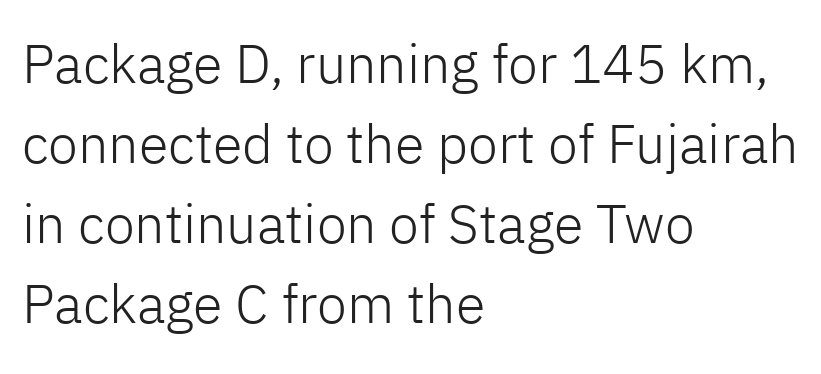
Weight class: somewhere from thin through regular. Note: no serifs on the glyphs. You can tell it's not italic because the verticals are truly vertical. These lines stack with their left ends in a neat column.
